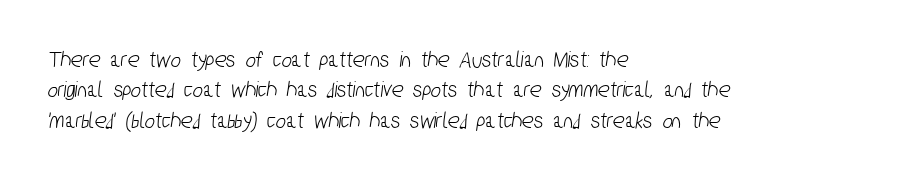
The image shows 24 px text type; set left-aligned, normal line spacing (1.27x), normal letter spacing, not underlined.
